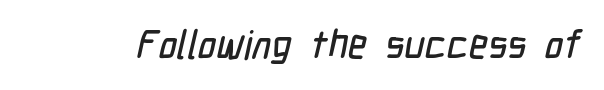
The image shows 40 px condensed sans-serif type; set normal letter spacing, not underlined; low stroke contrast and a medium x-height.
